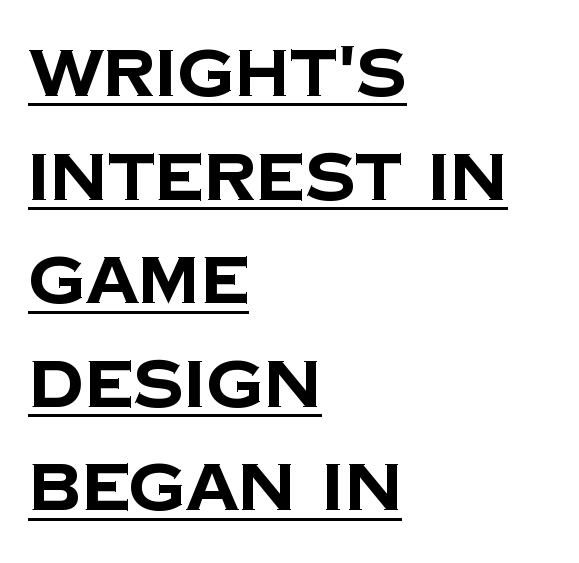
Each line starts at the same left margin while the right side varies. Typographic density is high because the face is bold. The block of text has a typical density, with ordinary space between rows. This sample uses a sans-serif face. Each line of the rendering has a horizontal stroke beneath the glyphs.
